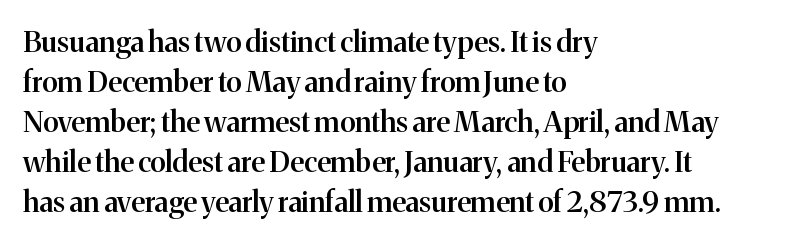
Q: Is the text bold? A: Semi-bold.
Q: Is the text italic (slanted)? A: No, it is upright.
Q: Is the typeface a serif or a sans-serif typeface? A: Serif.
Q: Is the text underlined? A: No.
Q: How is the paragraph aligned? A: Left-aligned.
Q: Is the spacing between letters normal or unusually wide? A: Normal.
Q: Is the spacing between lines tight, normal or loose? A: Normal.
Q: Width (condensed, normal, or wide)? A: Normal.
Q: Stroke contrast? A: Medium.
Q: x-height? A: Medium.
Q: Monospaced? A: No.
